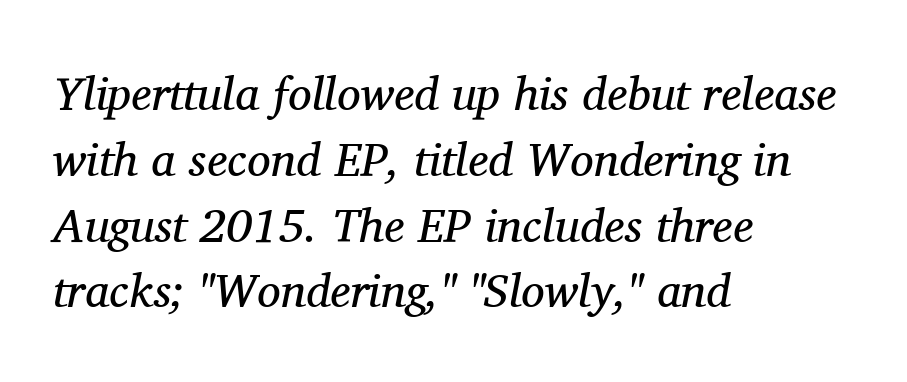
The image shows 47 px regular-weight serif type, italic (leaning right); set left-aligned, normal line spacing (1.4x), normal letter spacing, not underlined; medium stroke contrast and a medium x-height.
